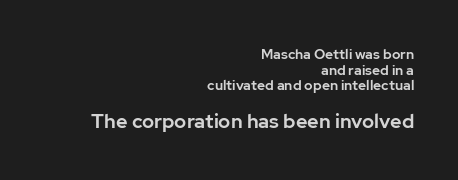
Q: Is the text italic (slanted)? A: No, it is upright.
Q: Is the text underlined? A: No.
Q: How is the paragraph aligned? A: Right-aligned.
Q: Is the spacing between letters normal or unusually wide? A: Normal.
Q: Is the spacing between lines tight, normal or loose? A: Tight.
Q: Which block of text is set in a larger size, the first (top) or the second (bottom)? A: The second (bottom) one.
